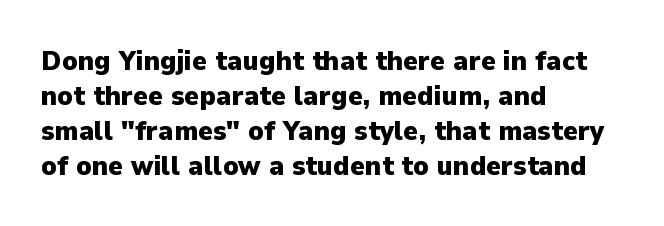
{"serif": "no", "italic": "no", "bold": "yes", "weight": "heavy", "width": "normal", "stroke_contrast": "low", "x_height": "medium", "monospaced": "no", "underline": "no", "align": "left", "line_spacing": "normal", "line_spacing_ratio": 1.25, "letter_spacing": "normal", "letter_spacing_em": 0.0, "glyph_px": 28}
